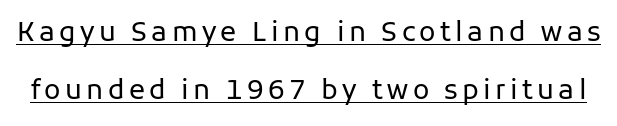
The image shows 27 px text type, upright; set loose line spacing (2.14x), underlined.
